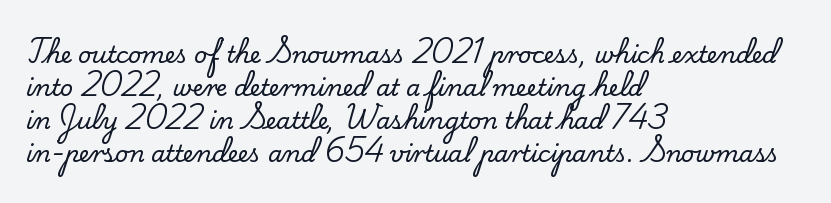
Q: Is the text italic (slanted)? A: Yes.
Q: Is the text underlined? A: No.
Q: How is the paragraph aligned? A: Left-aligned.
Q: Is the spacing between letters normal or unusually wide? A: Normal.
Q: Is the spacing between lines tight, normal or loose? A: Normal.
